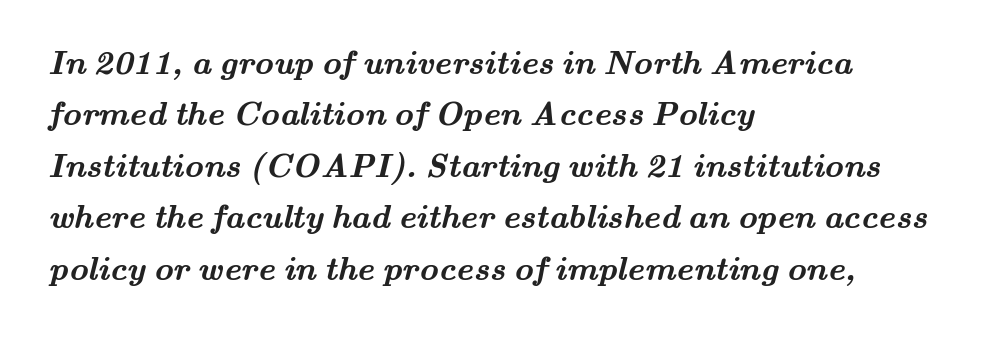
Q: Is the text bold? A: Yes.
Q: Is the typeface a serif or a sans-serif typeface? A: Serif.
Q: Is the text underlined? A: No.
Q: How is the paragraph aligned? A: Left-aligned.
Q: Is the spacing between letters normal or unusually wide? A: Normal.
Q: Is the spacing between lines tight, normal or loose? A: Normal.
Q: Width (condensed, normal, or wide)? A: Wide.
Q: Stroke contrast? A: Medium.
Q: x-height? A: Small.
Q: Monospaced? A: No.
